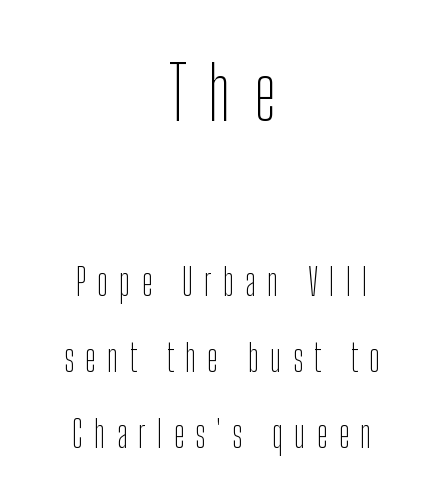
The image shows 74 px thin, condensed sans-serif type, upright; set centered, loose line spacing (2.05x), unusually wide letter spacing (+0.3 em), not underlined; the first (top) block is 2.0x larger; low stroke contrast and a medium x-height.
